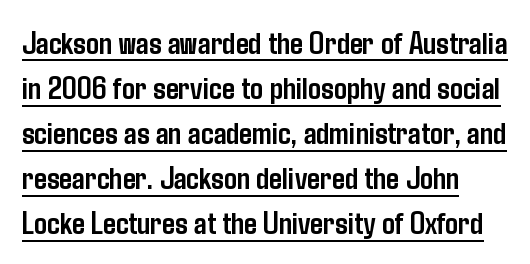
Letter spacing: default. The typesetting leans heavy: a genuine bold. The specimen reads as upright at a glance. Does the type have serifs? No, each stem ends abruptly. The specimen includes a rule beneath the text block's lines. The lines are quadded left.
